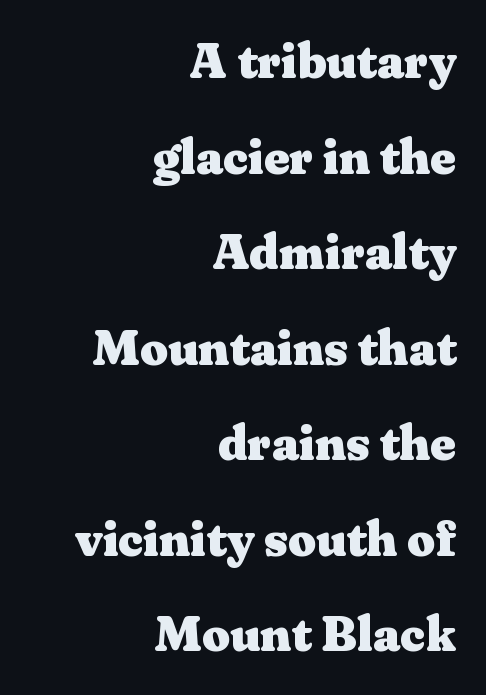
Q: Is the text bold? A: Yes.
Q: Is the text italic (slanted)? A: No, it is upright.
Q: Is the typeface a serif or a sans-serif typeface? A: Serif.
Q: Is the text underlined? A: No.
Q: How is the paragraph aligned? A: Right-aligned.
Q: Is the spacing between letters normal or unusually wide? A: Normal.
Q: Is the spacing between lines tight, normal or loose? A: Loose.
Q: Width (condensed, normal, or wide)? A: Wide.
Q: Stroke contrast? A: Medium.
Q: x-height? A: Medium.
Q: Monospaced? A: No.
